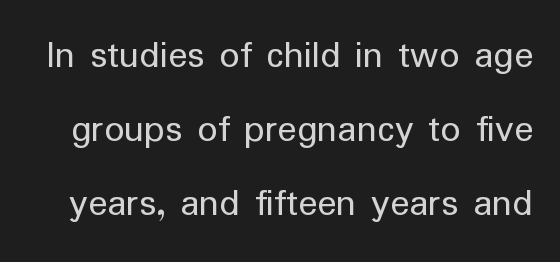
{"serif": "no", "italic": "no", "bold": "no", "weight": "regular", "width": "normal", "stroke_contrast": "low", "x_height": "medium", "monospaced": "no", "underline": "no", "line_spacing_ratio": 1.85, "letter_spacing": "normal", "letter_spacing_em": 0.0, "glyph_px": 40}
